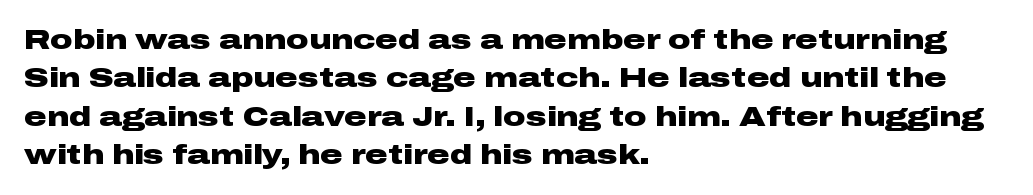
In terms of posture, this sample is upright. Weight check: bold — yes, fully. Nobody touched the tracking dial on this one. Leading matches the norm, producing a regular column. Font category for this specimen: sans-serif. No word sits above an underline.
